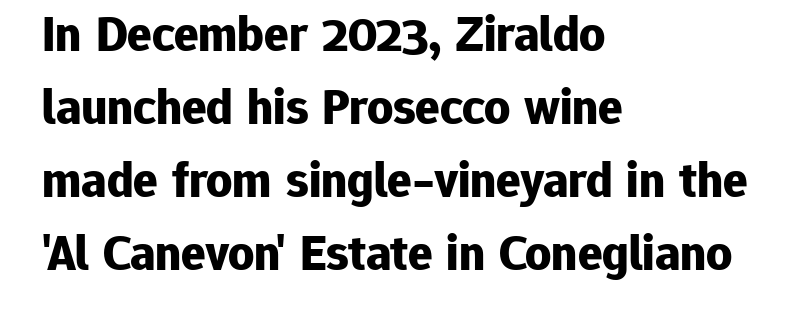
The rag falls on the right side of this text block. Posture: vertical. Honestly, the row spacing looks completely unremarkable. What kind of face is this? One without serifs — a sans. This sample uses plain, unmodified letter spacing.
